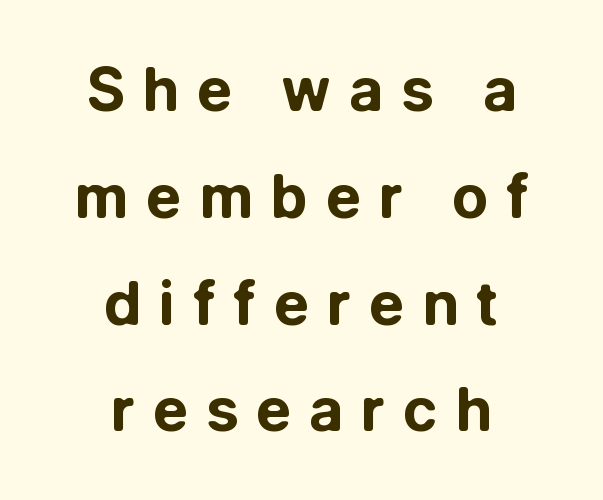
The image shows 59 px bold sans-serif type, upright; set centered, line spacing 1.81x, unusually wide letter spacing (+0.3 em), not underlined; low stroke contrast and a medium x-height.
